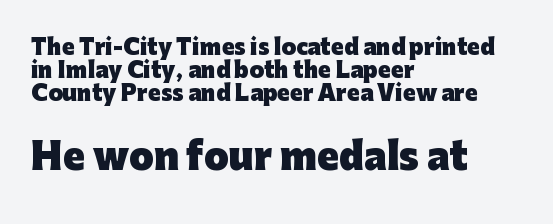
The rendering enlarges the type as you move from the upper chunk to the lower. Unlike italic type, these characters show no tilt at all. You could not count columns in this text — the font is proportionally spaced. The string is rendered with underlining switched off. Nope, no serifs anywhere on these letters.
